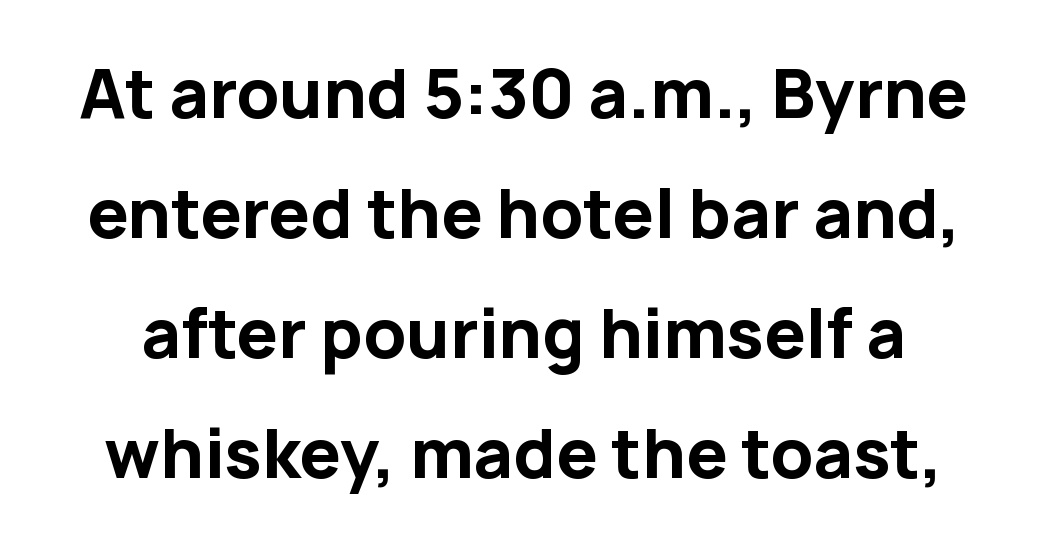
The specimen omits any rule beneath the text block's lines. Typesetter's note: full bold, strokes at maximum text heaviness. Serif or sans? Sans — the stroke terminals are bare. Here the designer chose a conventional face with non-uniform glyph widths.
